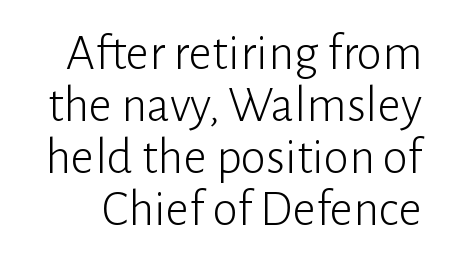
The image shows 51 px light sans-serif type, upright; set tight line spacing (1.02x), normal letter spacing, not underlined; low stroke contrast and a medium x-height.
